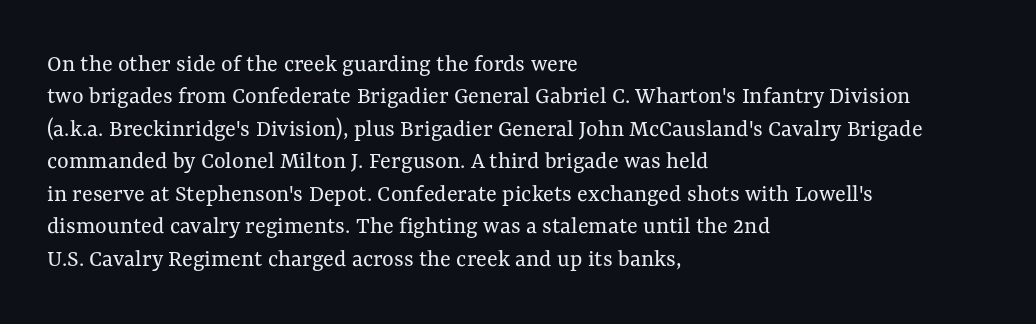
The words here are not underlined. Whoever set this chose a conventional vertical rhythm. Honestly, the letter spacing is just normal — you wouldn't notice it. Tall strokes in this sample are plumb rather than angled. Compared with a centered layout, this one pins lines to the left instead. The weight tops out at a normal text grade.
